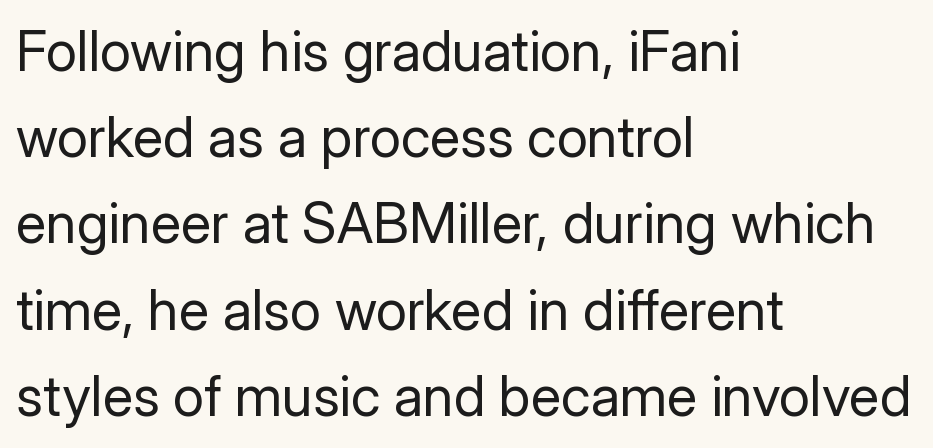
The image shows 56 px regular-weight sans-serif type, upright; set left-aligned, normal line spacing (1.54x), normal letter spacing, not underlined; low stroke contrast and a medium x-height.
